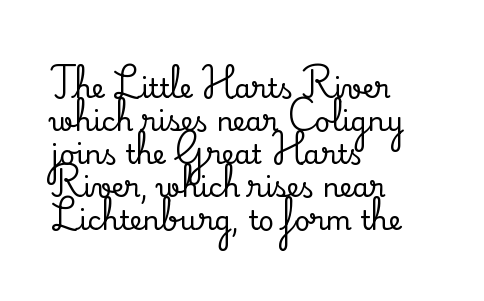
The image shows 27 px text type, upright; set left-aligned, line spacing 1.22x, normal letter spacing, not underlined.
